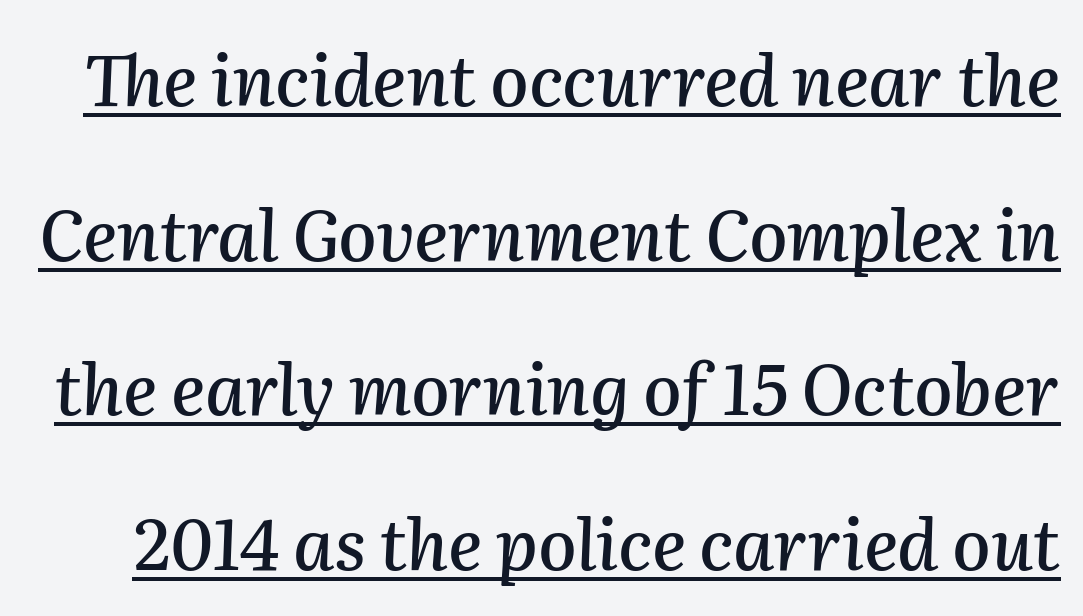
Q: Is the text italic (slanted)? A: Yes, it leans right by about 2 degrees.
Q: Is the text underlined? A: Yes.
Q: Is the spacing between letters normal or unusually wide? A: Normal.
Q: Is the spacing between lines tight, normal or loose? A: Loose.
Q: Width (condensed, normal, or wide)? A: Normal.
Q: Stroke contrast? A: Medium.
Q: x-height? A: Medium.
Q: Monospaced? A: No.
